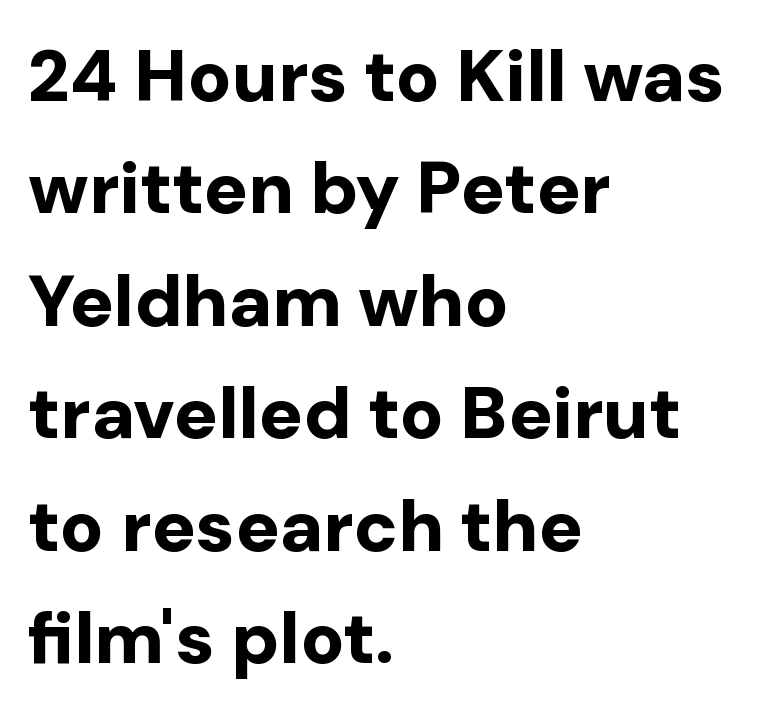
The image shows 73 px bold sans-serif type, upright; set left-aligned, normal line spacing (1.54x), normal letter spacing, not underlined; low stroke contrast and a medium x-height.
